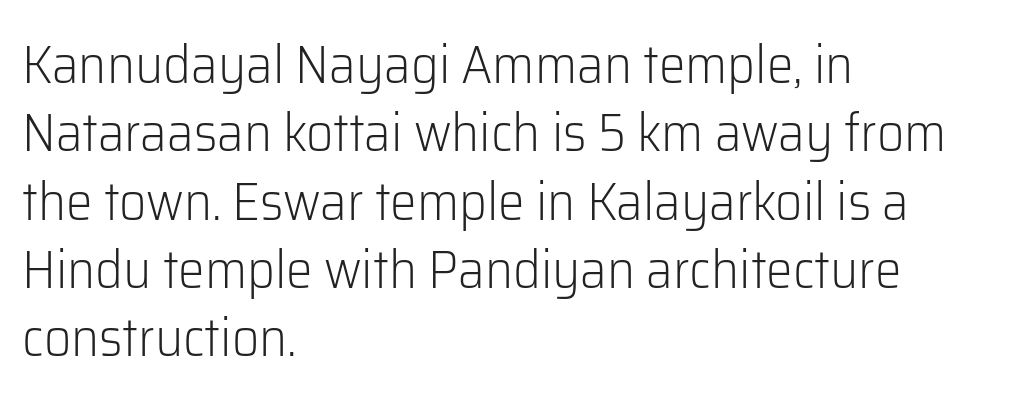
{"serif": "no", "italic": "no", "bold": "no", "weight": "light", "width": "normal", "stroke_contrast": "low", "x_height": "medium", "monospaced": "no", "underline": "no", "align": "left", "line_spacing": "normal", "line_spacing_ratio": 1.29, "letter_spacing": "normal", "letter_spacing_em": 0.0, "glyph_px": 53}
